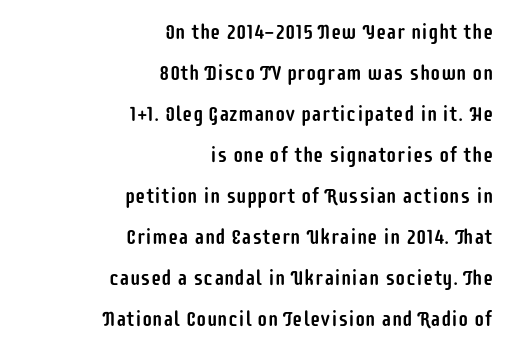
The image shows 21 px text type, upright; set right-aligned, loose line spacing (1.95x), normal letter spacing, not underlined.
